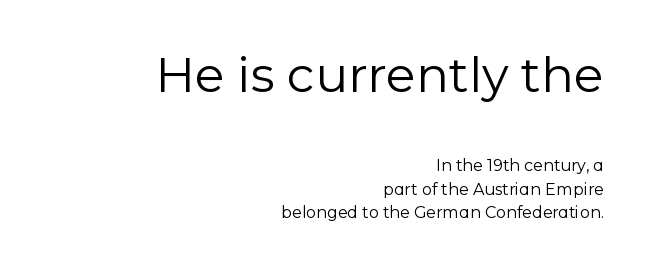
Q: Is the text bold? A: No.
Q: Is the text italic (slanted)? A: No, it is upright.
Q: Is the typeface a serif or a sans-serif typeface? A: Sans-serif.
Q: Is the text underlined? A: No.
Q: How is the paragraph aligned? A: Right-aligned.
Q: Is the spacing between letters normal or unusually wide? A: Normal.
Q: Is the spacing between lines tight, normal or loose? A: Normal.
Q: Which block of text is set in a larger size, the first (top) or the second (bottom)? A: The first (top) one.
Q: Width (condensed, normal, or wide)? A: Normal.
Q: Stroke contrast? A: Low.
Q: x-height? A: Medium.
Q: Monospaced? A: No.
